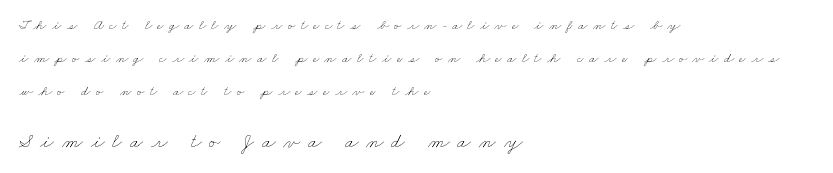
The image shows 20 px text type; set left-aligned, loose line spacing (2.35x), unusually wide letter spacing (+0.38 em), not underlined; the second (bottom) block is 1.43x larger.
